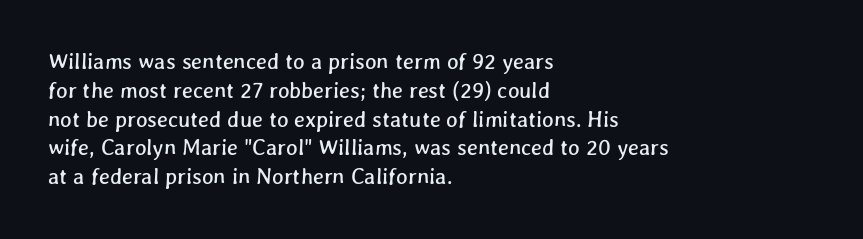
Honestly, the row spacing looks completely unremarkable. Anything drawn beneath the words? Only blank space. A student would call this left alignment; a typographer would say flush left, rag right. Default kerning and tracking; the words read as compact shapes.
